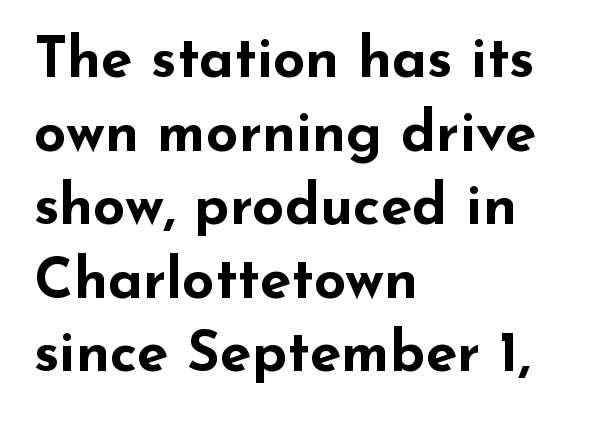
Q: Is the text bold? A: Yes.
Q: Is the text italic (slanted)? A: No, it is upright.
Q: Is the typeface a serif or a sans-serif typeface? A: Sans-serif.
Q: Is the text underlined? A: No.
Q: How is the paragraph aligned? A: Left-aligned.
Q: Is the spacing between letters normal or unusually wide? A: Normal.
Q: Is the spacing between lines tight, normal or loose? A: Normal.
Q: Width (condensed, normal, or wide)? A: Wide.
Q: Stroke contrast? A: Low.
Q: x-height? A: Small.
Q: Monospaced? A: No.
